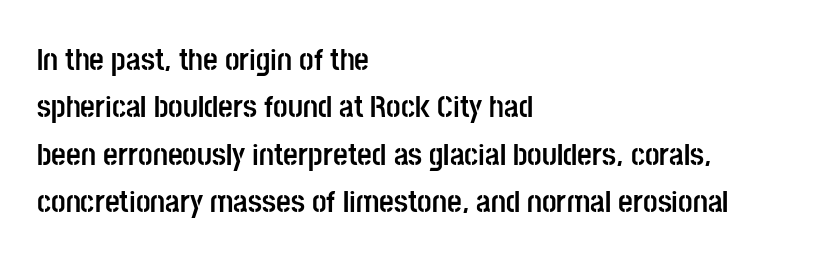
The image shows 32 px semibold, condensed sans-serif type, upright; set left-aligned, normal line spacing (1.48x), normal letter spacing, not underlined; low stroke contrast and a large x-height.
